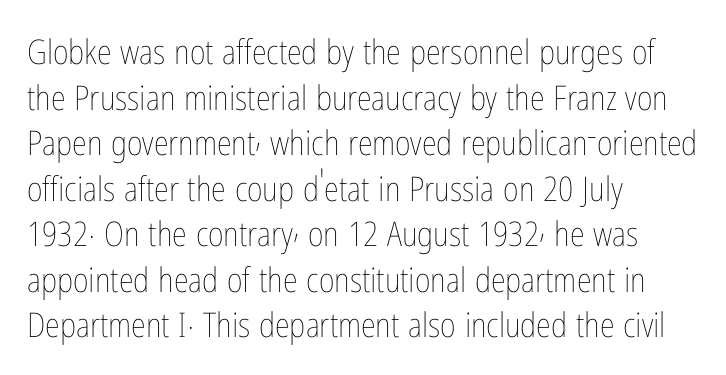
{"italic": "no", "bold": "no", "weight": "thin", "width": "condensed", "stroke_contrast": "low", "x_height": "medium", "monospaced": "no", "underline": "no", "align": "left", "line_spacing": "normal", "line_spacing_ratio": 1.34, "letter_spacing": "normal", "letter_spacing_em": 0.0, "glyph_px": 34}
